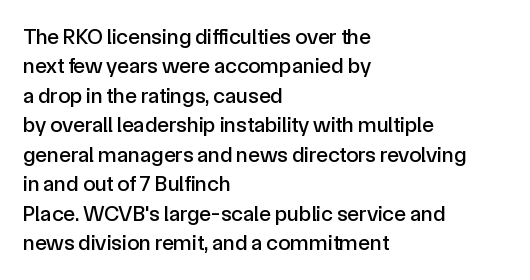
Reading down the block, your eye returns to a fixed left position each line. The type sits square on the baseline with zero lean. The space directly below the letters is spotless. Notice how descenders clear the ascenders below comfortably — that's standard leading. Each word holds together tightly as a unit, with standard inter-letter gaps.
